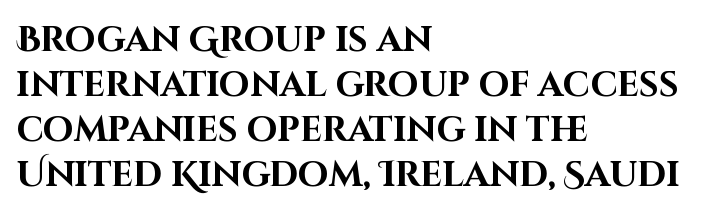
The image shows 35 px bold sans-serif type, upright; set left-aligned, normal line spacing (1.29x), normal letter spacing, not underlined; high stroke contrast and a large x-height.
